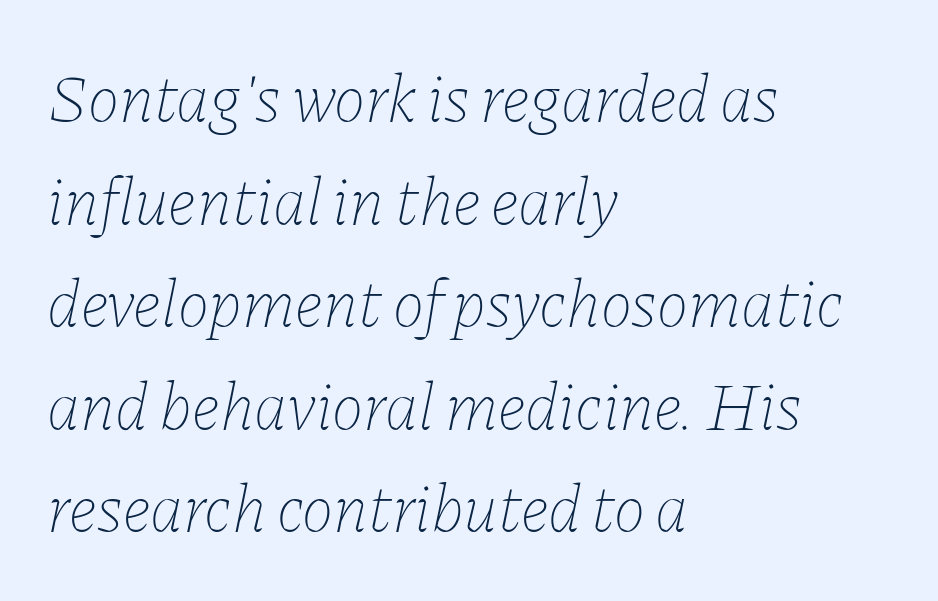
The image shows 67 px thin type, italic (leaning right); set left-aligned, normal line spacing (1.53x), normal letter spacing, not underlined; low stroke contrast and a medium x-height.
